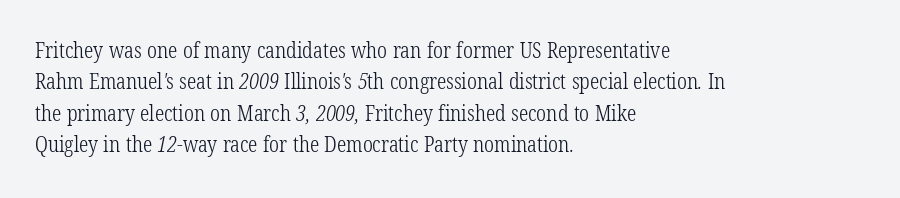
The image shows 21 px text type; set left-aligned, normal line spacing (1.49x), normal letter spacing, not underlined.
